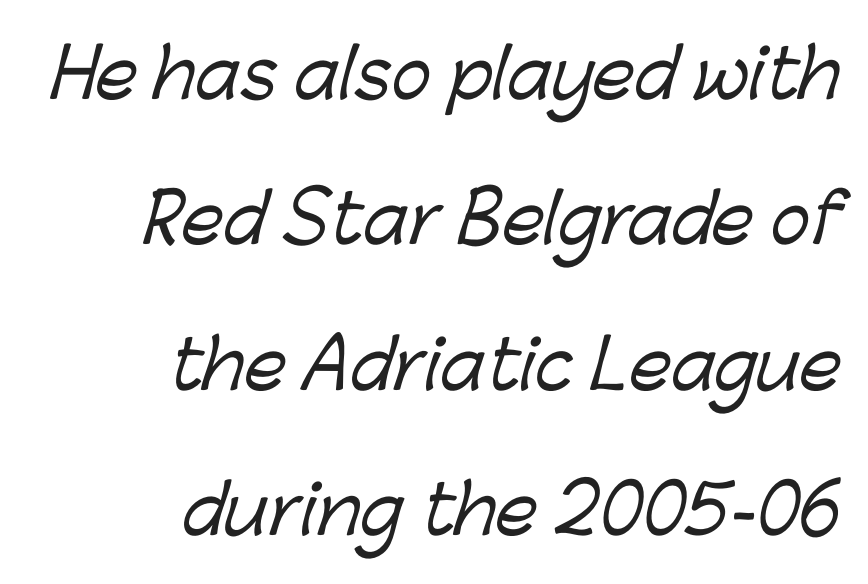
Q: Is the typeface a serif or a sans-serif typeface? A: Sans-serif.
Q: Is the text underlined? A: No.
Q: How is the paragraph aligned? A: Right-aligned.
Q: Is the spacing between letters normal or unusually wide? A: Normal.
Q: Is the spacing between lines tight, normal or loose? A: Loose.
Q: Width (condensed, normal, or wide)? A: Normal.
Q: Stroke contrast? A: Low.
Q: x-height? A: Medium.
Q: Monospaced? A: No.
